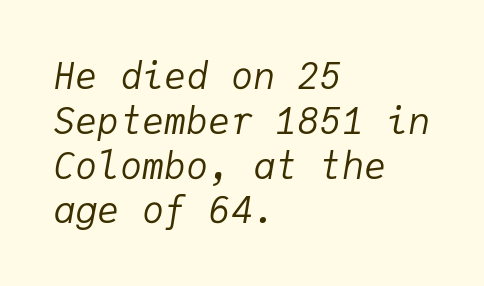
Q: Is the text bold? A: No.
Q: Is the text italic (slanted)? A: Yes, it leans right by about 9 degrees.
Q: Is the text underlined? A: No.
Q: How is the paragraph aligned? A: Left-aligned.
Q: Is the spacing between letters normal or unusually wide? A: Normal.
Q: Width (condensed, normal, or wide)? A: Normal.
Q: Stroke contrast? A: Low.
Q: x-height? A: Medium.
Q: Monospaced? A: Yes.
